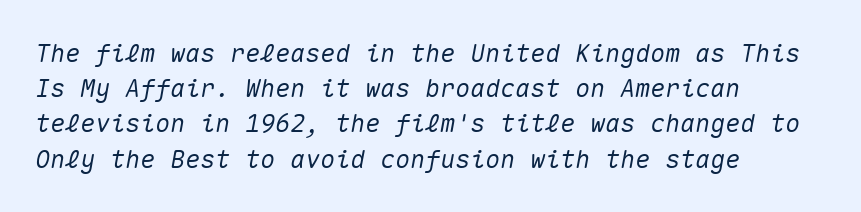
{"italic": "yes", "lean": "right", "slant_degrees": 10, "underline": "no", "align": "left", "line_spacing": "normal", "line_spacing_ratio": 1.41, "letter_spacing": "normal", "letter_spacing_em": 0.0, "glyph_px": 25}
